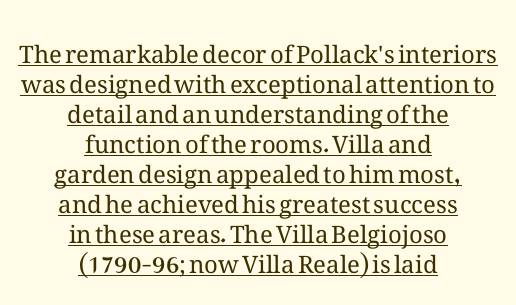
Q: Is the text bold? A: No.
Q: Is the text italic (slanted)? A: No, it is upright.
Q: Is the text underlined? A: Yes.
Q: How is the paragraph aligned? A: Centered.
Q: Is the spacing between letters normal or unusually wide? A: Normal.
Q: Is the spacing between lines tight, normal or loose? A: Normal.
